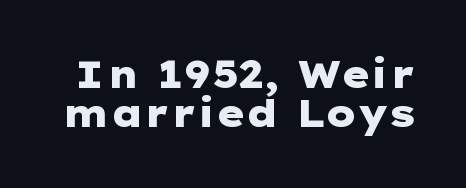
The image shows 38 px heavy, wide sans-serif type, upright; set tight line spacing (1.03x), normal letter spacing, not underlined; low stroke contrast and a medium x-height.
